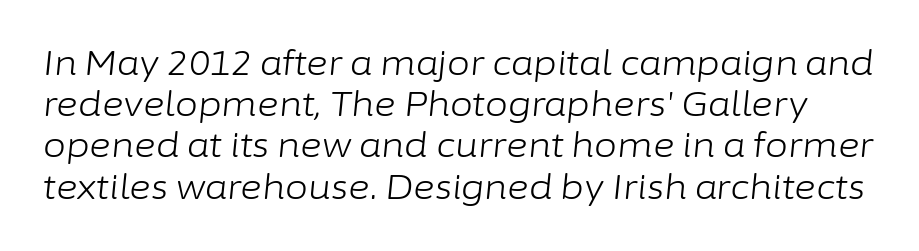
These lines sit exactly where default settings would place them. Stroke mass is kept to a normal reading level or below. What stands out about the letter spacing? Nothing — it is the standard amount. Rendered with sloped, italic letterforms. A typesetter would call this proportional, since set widths differ per character.
